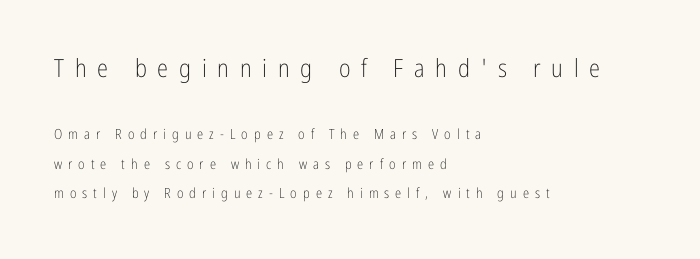
Q: Is the text bold? A: No.
Q: Is the text italic (slanted)? A: No, it is upright.
Q: Is the text underlined? A: No.
Q: How is the paragraph aligned? A: Left-aligned.
Q: Is the spacing between letters normal or unusually wide? A: Unusually wide.
Q: Is the spacing between lines tight, normal or loose? A: Loose.
Q: Which block of text is set in a larger size, the first (top) or the second (bottom)? A: The first (top) one.
